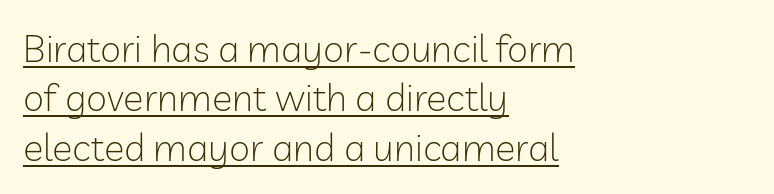
{"serif": "no", "italic": "no", "bold": "no", "weight": "light", "width": "normal", "stroke_contrast": "low", "x_height": "medium", "monospaced": "no", "underline": "yes", "align": "left", "line_spacing": "normal", "line_spacing_ratio": 1.3, "letter_spacing": "normal", "letter_spacing_em": 0.0, "glyph_px": 38}
